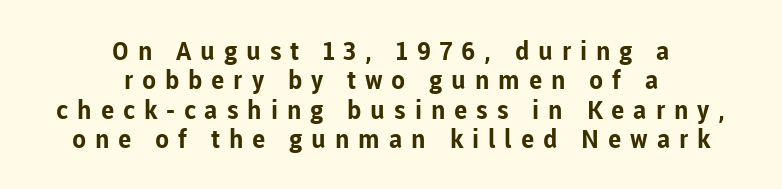
Set as a true bold cut, around the 700 mark. Tracking here is generous; glyphs stand well apart from one another. Layout note: lines centered. Rendered with straight, roman letterforms. Very little white space separates one row of letters from the next. The space beneath each line is pristine and unruled.
